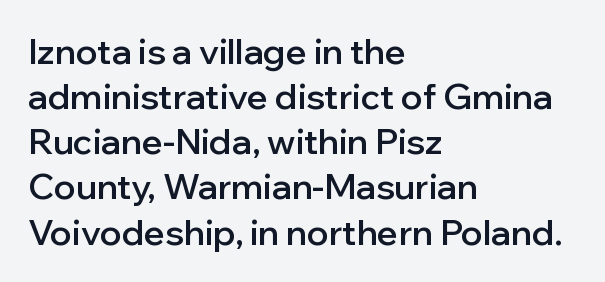
The image shows 35 px semibold sans-serif type, upright; set left-aligned, normal line spacing (1.29x), normal letter spacing, not underlined; low stroke contrast and a medium x-height.
